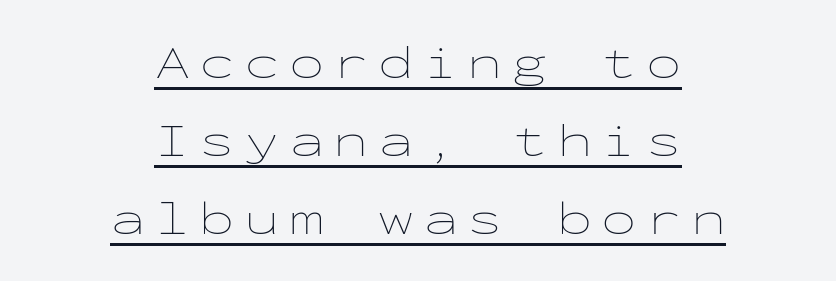
{"italic": "no", "bold": "no", "weight": "thin", "width": "wide", "stroke_contrast": "low", "x_height": "medium", "monospaced": "yes", "underline": "yes", "align": "center", "line_spacing": "normal", "line_spacing_ratio": 1.66, "letter_spacing": "wide", "letter_spacing_em": 0.2, "glyph_px": 47}
